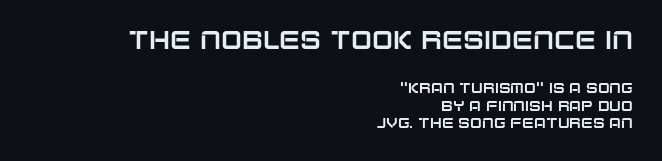
All the whitespace from short lines collects on the left. This rendering leaves character spacing at its baseline value. Decoration check: the copy has no underline. The emphasis by scale lands on block number one, above. A typesetter would mark this as roman, not italic. Vertical spacing — default.
